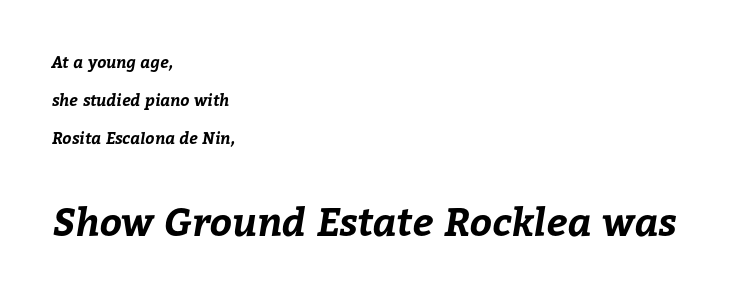
{"bold": "yes", "weight": "bold", "width": "normal", "stroke_contrast": "low", "x_height": "medium", "monospaced": "no", "underline": "no", "align": "left", "line_spacing": "loose", "line_spacing_ratio": 2.39, "letter_spacing": "normal", "letter_spacing_em": 0.0, "larger_block": "second", "size_ratio": 2.44, "glyph_px": 39}
